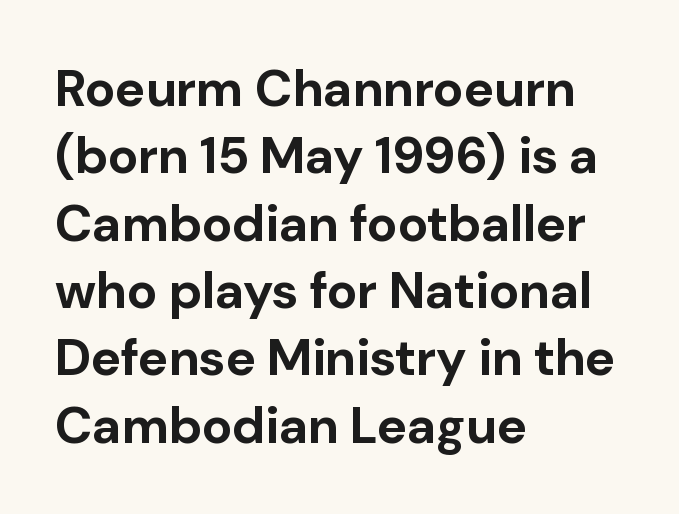
{"serif": "no", "italic": "no", "bold": "yes", "weight": "bold", "width": "normal", "stroke_contrast": "low", "x_height": "medium", "monospaced": "no", "underline": "no", "align": "left", "line_spacing": "normal", "line_spacing_ratio": 1.32, "letter_spacing": "normal", "letter_spacing_em": 0.0, "glyph_px": 51}
